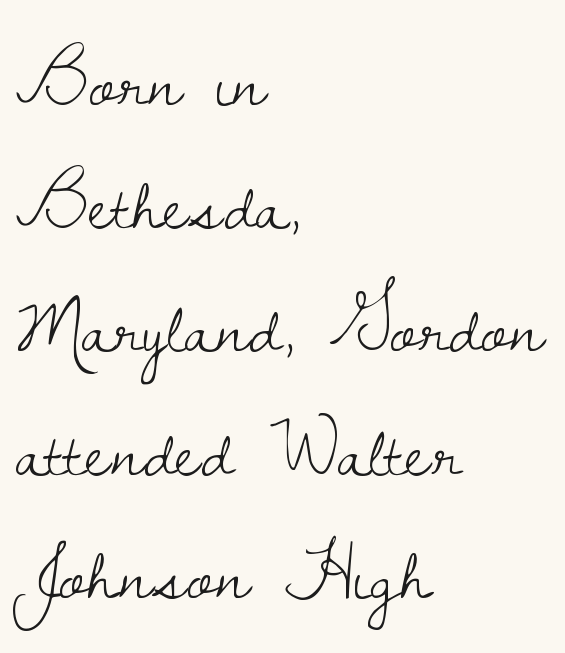
The image shows 79 px light serif type; set left-aligned, normal line spacing (1.56x), normal letter spacing, not underlined; low stroke contrast and a small x-height.
